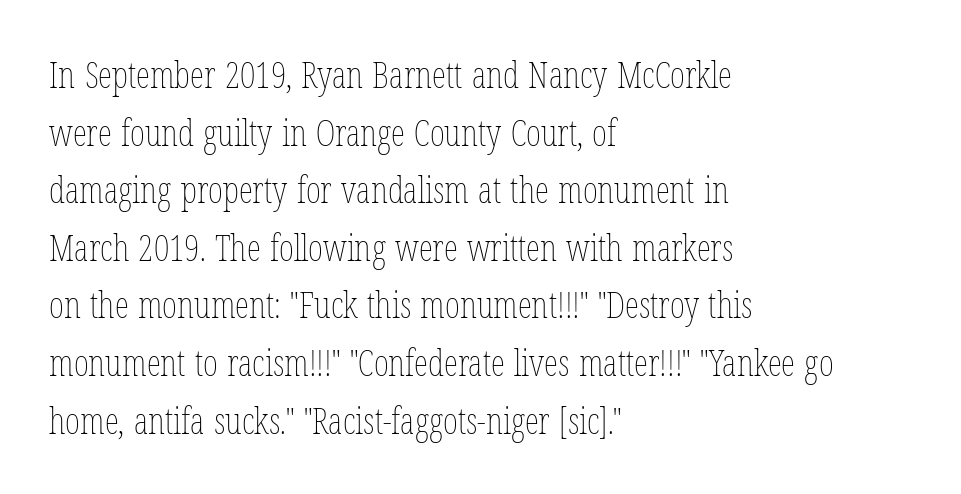
Notice how the passage keeps a crisp vertical edge on the left only. Unlike italic type, these characters show no tilt at all. These lines are rendered in a variable-pitch font. The characters are drawn with everyday or finer stroke widths. The passage shown stacks its lines at a standard gap. Plain, unruled lines of type.
